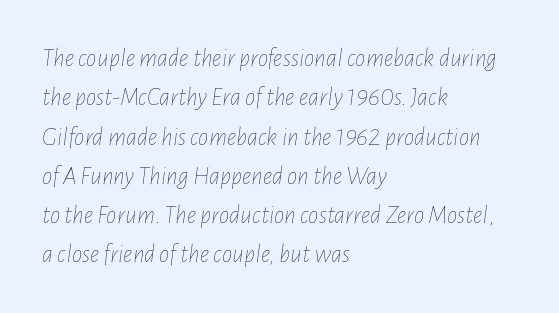
Whoever set this chose a conventional vertical rhythm. The specimen omits any rule beneath the text block's lines. Rendered with sloped, italic letterforms. Line starts are locked; line ends wander.
